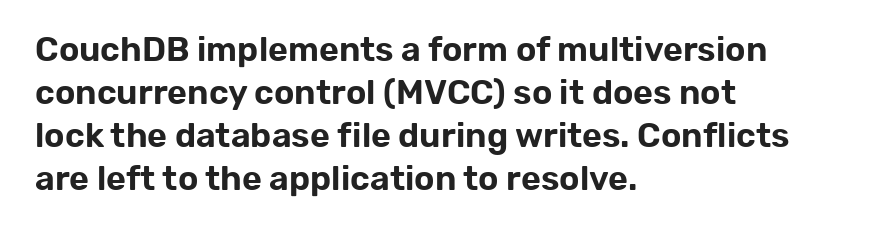
The strip under each line holds only bare page. No italicization has been applied; the sample stays upright. Leftover space on each line is placed entirely after the last word. The passage shown is typeset with a sans-serif family. Does the leading feel generous? No, just average. Character widths vary here, with narrow letters taking less room than wide ones.
